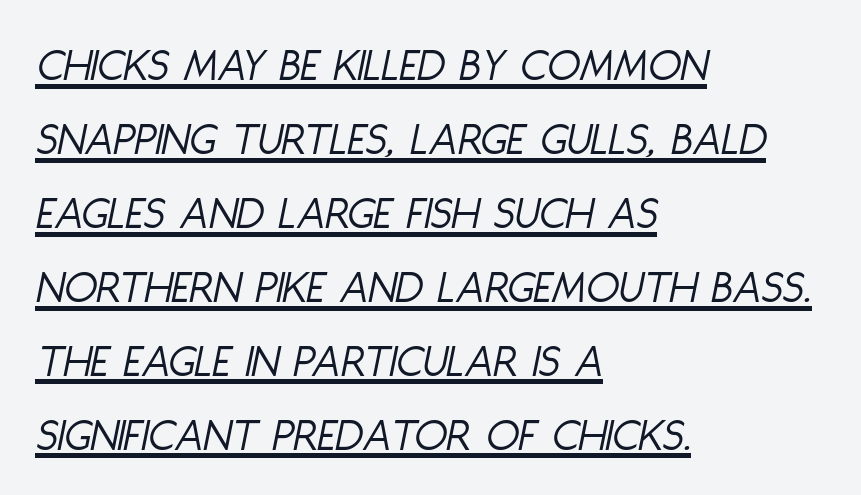
{"italic": "yes", "lean": "right", "slant_degrees": 11, "bold": "no", "weight": "light", "width": "condensed", "stroke_contrast": "low", "x_height": "large", "monospaced": "no", "underline": "yes", "align": "left", "line_spacing": "normal", "line_spacing_ratio": 1.54, "letter_spacing": "normal", "letter_spacing_em": 0.0, "glyph_px": 48}
